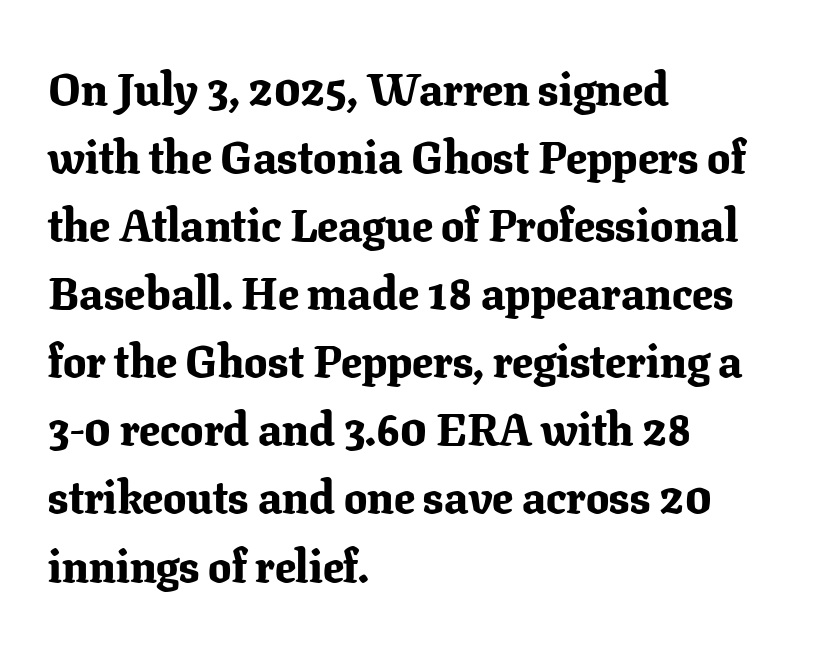
{"serif": "yes", "italic": "no", "bold": "yes", "weight": "bold", "width": "normal", "stroke_contrast": "low", "x_height": "medium", "monospaced": "no", "underline": "no", "align": "left", "line_spacing": "normal", "line_spacing_ratio": 1.48, "letter_spacing": "normal", "letter_spacing_em": 0.0, "glyph_px": 46}
